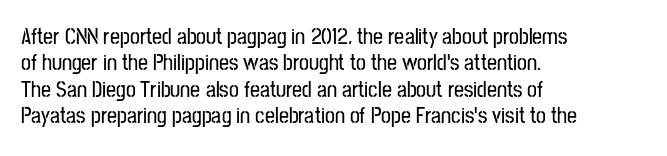
Q: Is the text italic (slanted)? A: No, it is upright.
Q: Is the text underlined? A: No.
Q: How is the paragraph aligned? A: Left-aligned.
Q: Is the spacing between letters normal or unusually wide? A: Normal.
